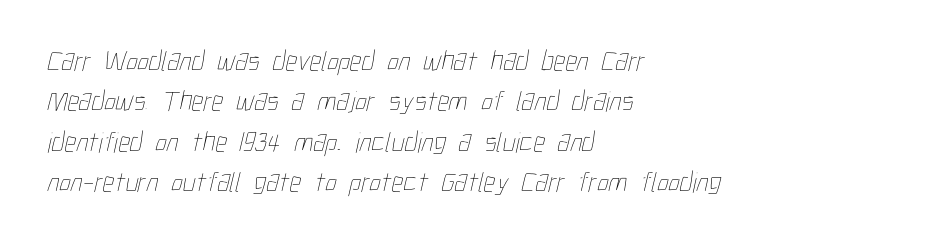
Which margin do the lines hug? The left one — the right edge is uneven. Nothing heavy about these letters — not bold at all. Each new line begins a customary step beneath the previous one. A typesetter would call this zero additional tracking.
